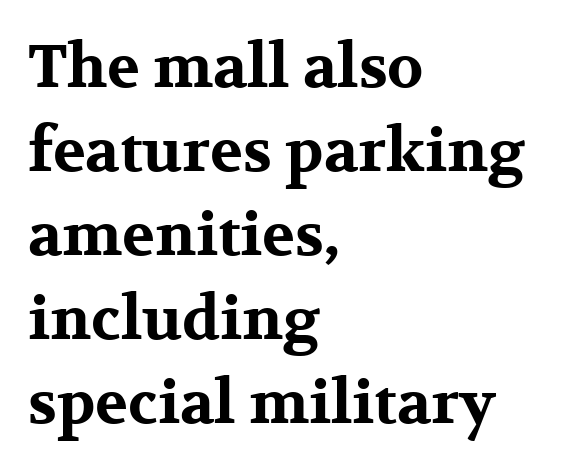
{"serif": "yes", "italic": "no", "bold": "yes", "weight": "bold", "width": "wide", "stroke_contrast": "medium", "x_height": "medium", "monospaced": "no", "underline": "no", "align": "left", "line_spacing": "normal", "line_spacing_ratio": 1.4, "letter_spacing": "normal", "letter_spacing_em": 0.0, "glyph_px": 60}
